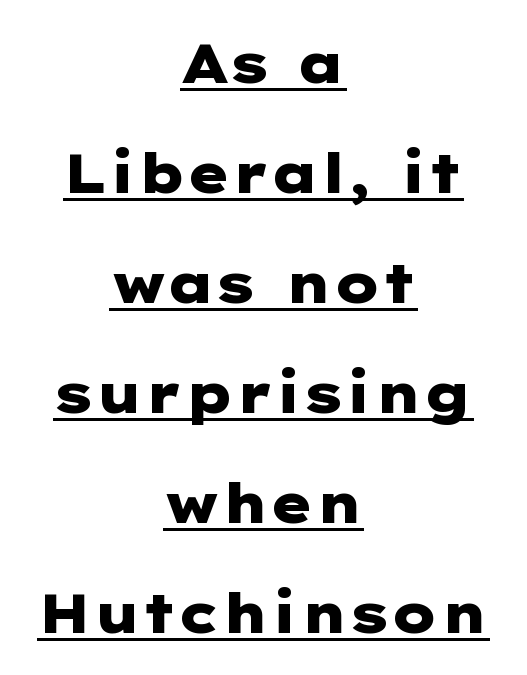
Q: Is the text bold? A: Yes.
Q: Is the text italic (slanted)? A: No, it is upright.
Q: Is the typeface a serif or a sans-serif typeface? A: Sans-serif.
Q: Is the text underlined? A: Yes.
Q: How is the paragraph aligned? A: Centered.
Q: Is the spacing between letters normal or unusually wide? A: Normal.
Q: Is the spacing between lines tight, normal or loose? A: Loose.
Q: Width (condensed, normal, or wide)? A: Wide.
Q: Stroke contrast? A: Low.
Q: x-height? A: Medium.
